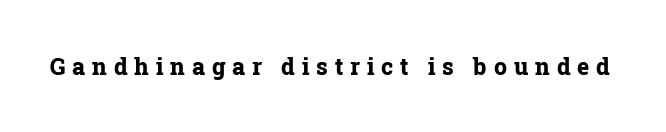
{"italic": "no", "bold": "yes", "underline": "no", "letter_spacing": "wide", "letter_spacing_em": 0.3, "glyph_px": 23}
